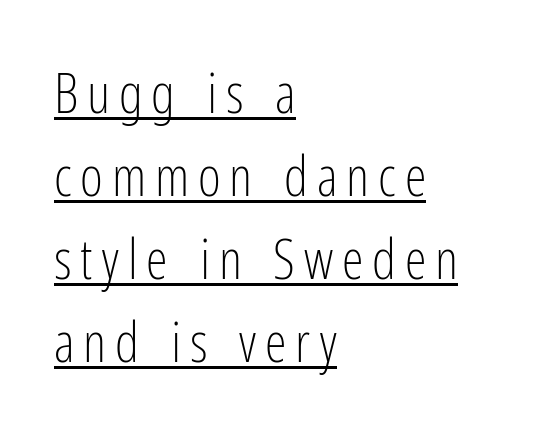
Proportional: the letters do not fall into vertical columns. Bold? No — there's no thickening of the strokes. The text block is weighted toward the left margin, trailing off unevenly rightward. Like a heading marked for emphasis, these lines bear an underscore. The letters carry no serifs — their stems end cleanly without finishing strokes.
